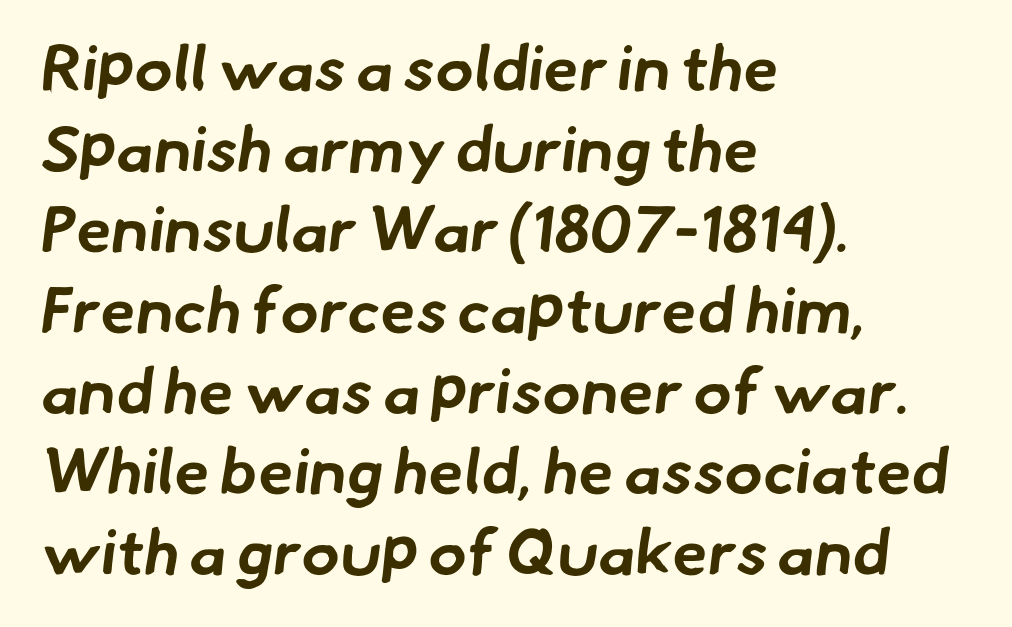
Here the designer chose a conventional face with non-uniform glyph widths. A bare baseline throughout the passage. The rag falls on the right side of this text block. The typesetting leans heavy: a genuine bold.
